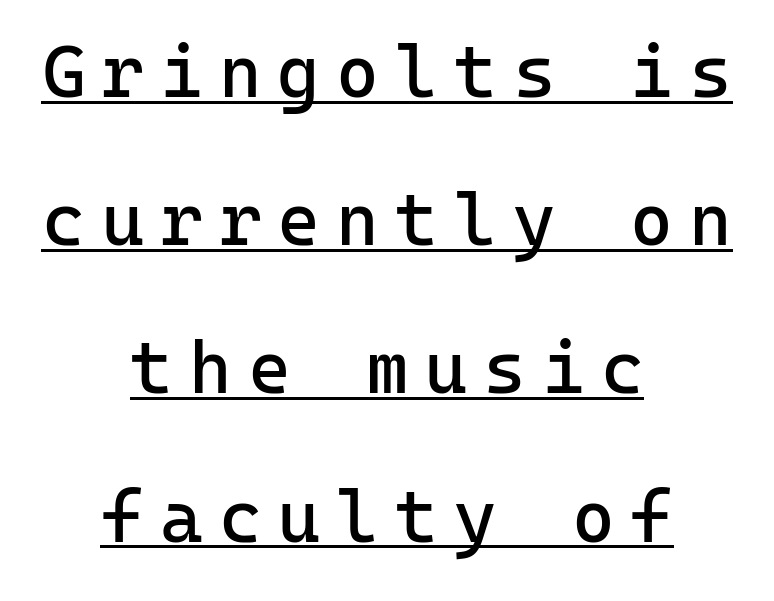
The image shows 73 px regular-weight sans-serif type, upright, monospaced; set centered, loose line spacing (2.03x), unusually wide letter spacing (+0.22 em), underlined; low stroke contrast and a medium x-height.
